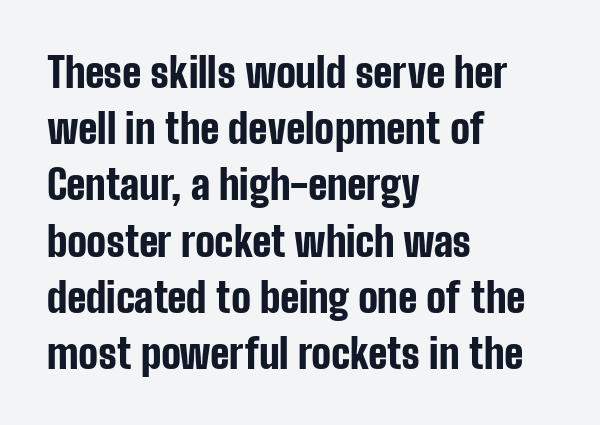
{"serif": "no", "italic": "no", "bold": "yes", "weight": "bold", "width": "condensed", "stroke_contrast": "low", "x_height": "medium", "monospaced": "no", "underline": "no", "align": "left", "line_spacing": "normal", "line_spacing_ratio": 1.37, "letter_spacing": "normal", "letter_spacing_em": 0.0, "glyph_px": 41}
